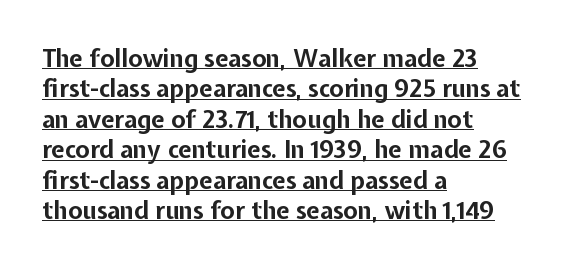
The image shows 24 px bold type, upright; set left-aligned, normal line spacing (1.27x), normal letter spacing, underlined.
